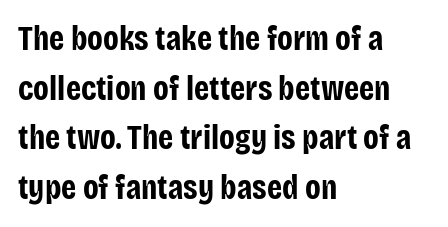
Q: Is the text bold? A: Yes.
Q: Is the text italic (slanted)? A: No, it is upright.
Q: Is the typeface a serif or a sans-serif typeface? A: Sans-serif.
Q: Is the text underlined? A: No.
Q: How is the paragraph aligned? A: Left-aligned.
Q: Is the spacing between letters normal or unusually wide? A: Normal.
Q: Is the spacing between lines tight, normal or loose? A: Normal.
Q: Width (condensed, normal, or wide)? A: Condensed.
Q: Stroke contrast? A: Low.
Q: x-height? A: Large.
Q: Monospaced? A: No.
